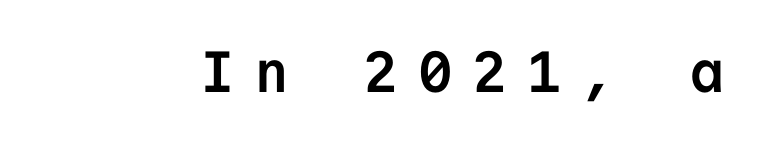
Every character here occupies the same horizontal width, giving the sample a typewriter-like rhythm. On the weight axis this lands at bold, roughly 700. The baseline area is clear. The characters display no serif detailing; their extremities are plain. Ordinary non-slanted type is in use. You could only call the tracking loose — the letters float apart.
